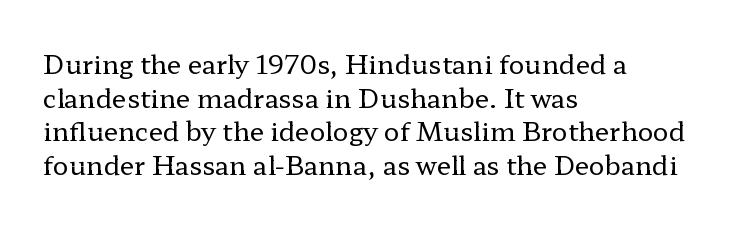
Interline gaps are of average width in this sample. In terms of posture, this sample is upright. Teacher's note: observe the even left margin — that is flush-left alignment. The cut favours lightness, reaching ordinary text weight at its darkest.
